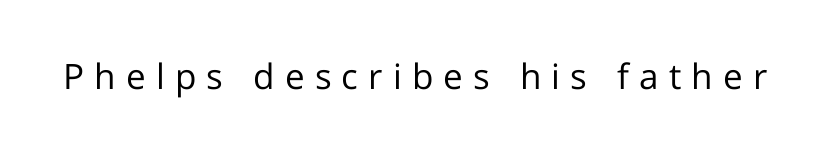
Note: no serifs on the glyphs. Descenders hang freely into open space. Here the designer chose a conventional face with non-uniform glyph widths. Vertical strokes here are truly vertical. No letter is thick-stroked: the sample isn't bold.
